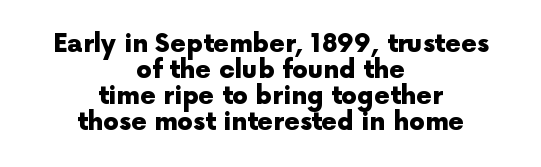
Do the letters lean? They stand straight. Casual observation: everything's sitting right in the middle. The rendering uses a small line-height, squeezing the rows. Descenders hang freely into open space. In terms of weight, the rendering is a true, heavy bold.
